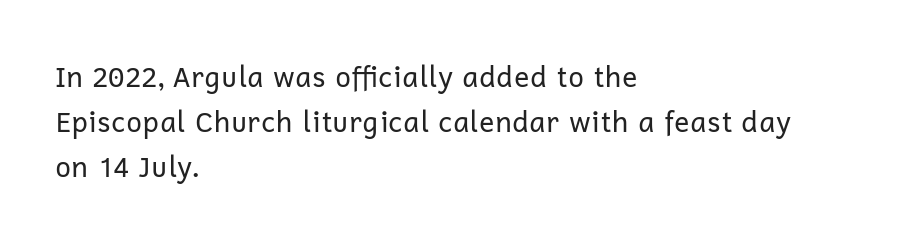
The image shows 28 px regular-weight sans-serif type, upright; set left-aligned, normal line spacing (1.6x), normal letter spacing, not underlined; low stroke contrast and a medium x-height.
